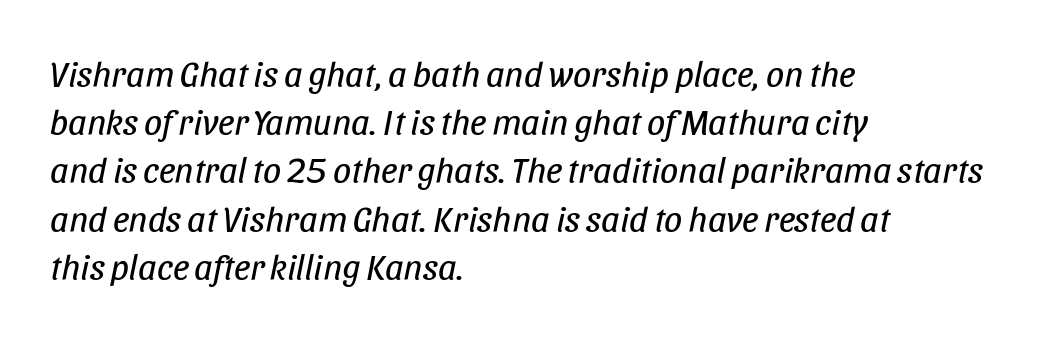
The image shows 36 px regular-weight, condensed type, italic (leaning right); set left-aligned, normal line spacing (1.34x), normal letter spacing, not underlined; low stroke contrast and a large x-height.
